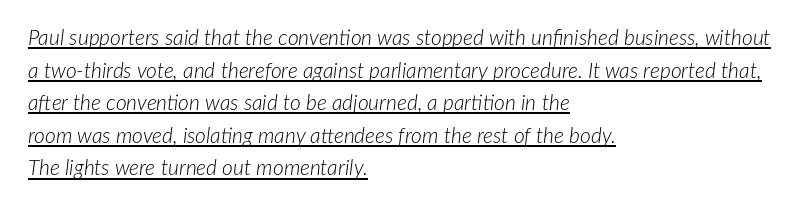
Letter spacing: default. When letters slant like this, we call the style italic. Line beginnings align vertically; line endings do not. The words here are underlined.
